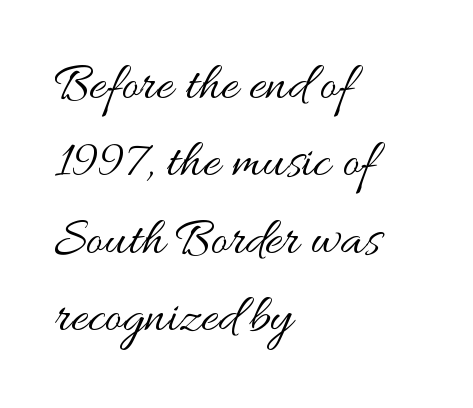
Q: Is the text bold? A: No.
Q: Is the text italic (slanted)? A: Yes.
Q: Is the text underlined? A: No.
Q: How is the paragraph aligned? A: Left-aligned.
Q: Is the spacing between letters normal or unusually wide? A: Normal.
Q: Is the spacing between lines tight, normal or loose? A: Normal.
Q: Width (condensed, normal, or wide)? A: Wide.
Q: Stroke contrast? A: Medium.
Q: x-height? A: Small.
Q: Monospaced? A: No.
